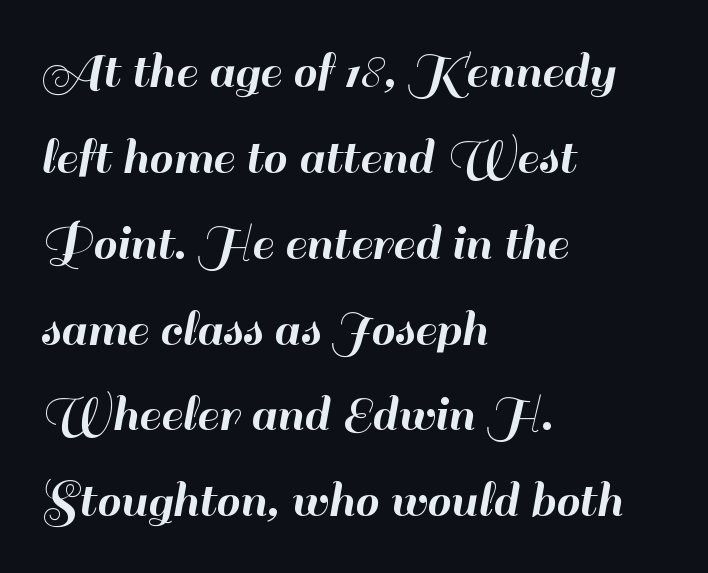
{"serif": "no", "width": "normal", "stroke_contrast": "high", "x_height": "small", "monospaced": "no", "underline": "no", "align": "left", "line_spacing": "normal", "line_spacing_ratio": 1.59, "letter_spacing": "normal", "letter_spacing_em": 0.0, "glyph_px": 54}
